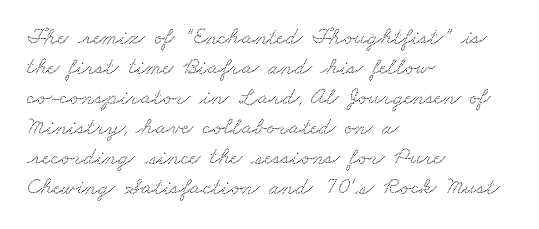
The image shows 24 px text type; set left-aligned, normal line spacing (1.25x), normal letter spacing, not underlined.
